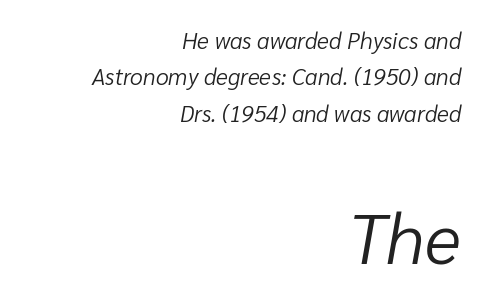
Q: Is the text bold? A: No.
Q: Is the text italic (slanted)? A: Yes, it leans right by about 10 degrees.
Q: Is the text underlined? A: No.
Q: How is the paragraph aligned? A: Right-aligned.
Q: Is the spacing between letters normal or unusually wide? A: Normal.
Q: Is the spacing between lines tight, normal or loose? A: Normal.
Q: Which block of text is set in a larger size, the first (top) or the second (bottom)? A: The second (bottom) one.
Q: Width (condensed, normal, or wide)? A: Normal.
Q: Stroke contrast? A: Low.
Q: x-height? A: Medium.
Q: Monospaced? A: No.
